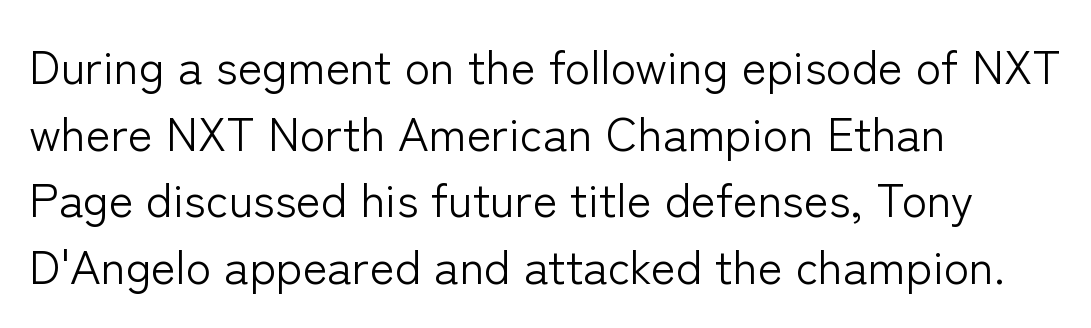
Q: Is the text bold? A: No.
Q: Is the text italic (slanted)? A: No, it is upright.
Q: Is the typeface a serif or a sans-serif typeface? A: Sans-serif.
Q: Is the text underlined? A: No.
Q: How is the paragraph aligned? A: Left-aligned.
Q: Is the spacing between letters normal or unusually wide? A: Normal.
Q: Is the spacing between lines tight, normal or loose? A: Normal.
Q: Width (condensed, normal, or wide)? A: Normal.
Q: Stroke contrast? A: Low.
Q: x-height? A: Medium.
Q: Monospaced? A: No.
